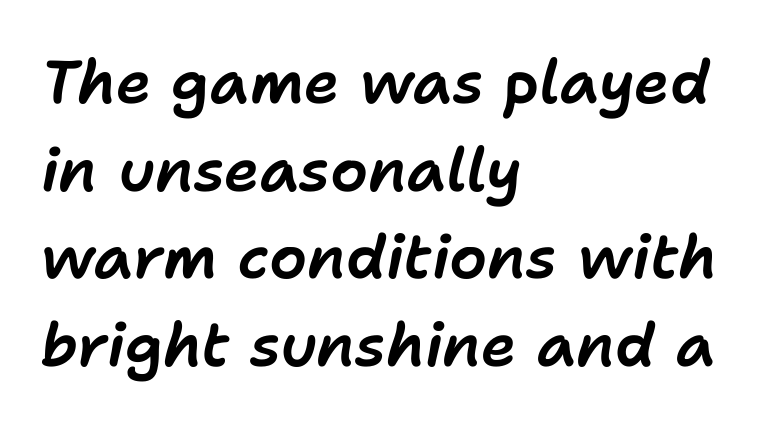
Q: Is the text italic (slanted)? A: Yes, it leans right by about 11 degrees.
Q: Is the text underlined? A: No.
Q: How is the paragraph aligned? A: Left-aligned.
Q: Is the spacing between letters normal or unusually wide? A: Normal.
Q: Is the spacing between lines tight, normal or loose? A: Normal.
Q: Width (condensed, normal, or wide)? A: Normal.
Q: Stroke contrast? A: Low.
Q: x-height? A: Medium.
Q: Monospaced? A: No.
